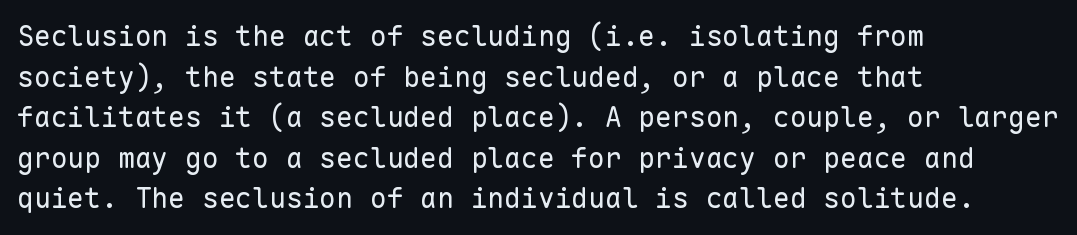
Is this a fixed-width face? Yes — each glyph sits in an identical cell. Baseline-to-baseline distance is the conventional proportion of letter height. Unlike italic type, these characters show no tilt at all. How are the letters spaced? Ordinarily, with no added tracking.
